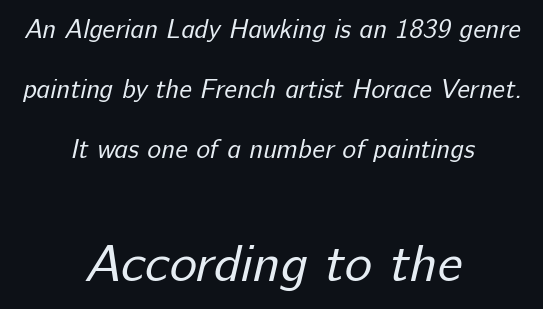
The image shows 52 px regular-weight sans-serif type; set centered, loose line spacing (2.31x), normal letter spacing, not underlined; the second (bottom) block is 2.0x larger; low stroke contrast and a medium x-height.
